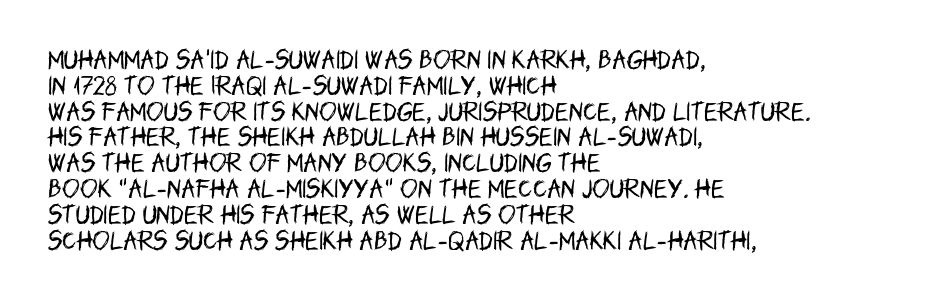
Q: Is the text bold? A: No.
Q: Is the text italic (slanted)? A: No, it is upright.
Q: Is the text underlined? A: No.
Q: How is the paragraph aligned? A: Left-aligned.
Q: Is the spacing between letters normal or unusually wide? A: Normal.
